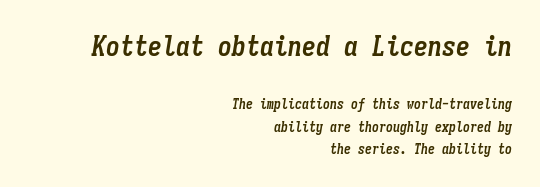
The image shows 28 px semibold, condensed type, italic (leaning right), monospaced; set right-aligned, normal line spacing (1.6x), normal letter spacing, not underlined; the first (top) block is 2.0x larger; low stroke contrast and a medium x-height.
